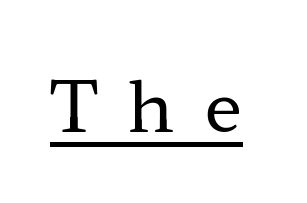
{"serif": "yes", "italic": "no", "bold": "no", "weight": "regular", "width": "wide", "stroke_contrast": "low", "x_height": "medium", "monospaced": "no", "underline": "yes", "letter_spacing": "wide", "letter_spacing_em": 0.43, "glyph_px": 70}
